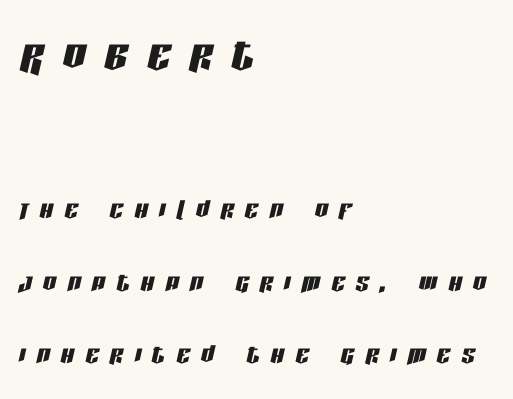
Each letter keeps its own natural width here, so spacing adapts to shape. Is the block centered? No — it sits flush against the left margin. Letters rest on an invisible, unmarked baseline. You could only call the tracking loose — the letters float apart.
